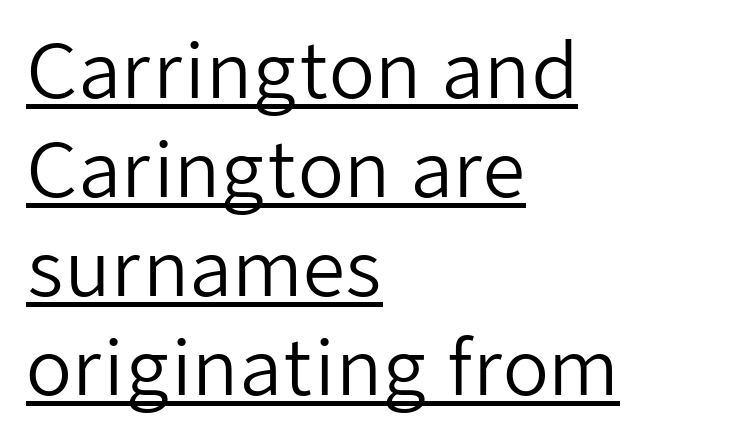
The image shows 75 px regular-weight sans-serif type, upright; set left-aligned, normal line spacing (1.32x), normal letter spacing, underlined; low stroke contrast and a medium x-height.
